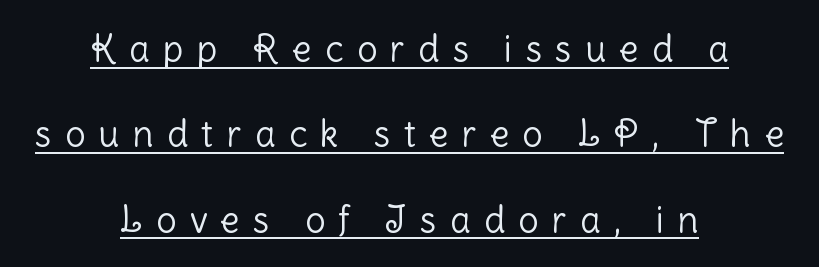
The image shows 36 px light sans-serif type, upright; set centered, loose line spacing (2.37x), unusually wide letter spacing (+0.37 em), underlined; low stroke contrast and a medium x-height.
